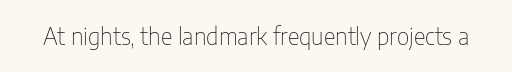
Q: Is the text bold? A: No.
Q: Is the text italic (slanted)? A: No, it is upright.
Q: Is the text underlined? A: No.
Q: Is the spacing between letters normal or unusually wide? A: Normal.
